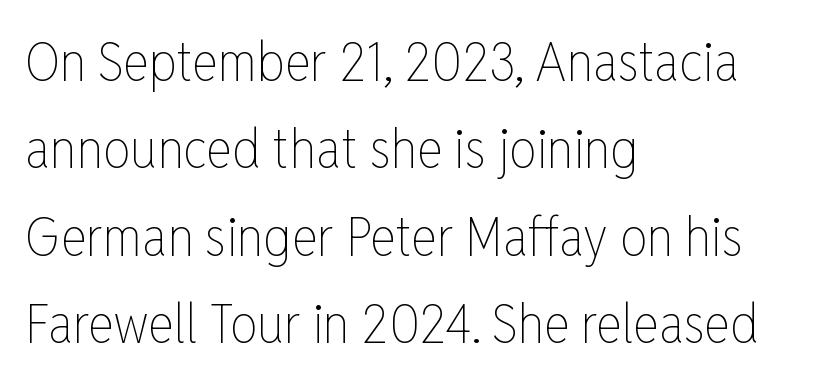
Is there any slant? The stems are plumb. Left-aligned paragraph, ragged on the right. Bare-footed words on every line. The passage shown is typed in a proportional face where columns would drift. Caption: standard tracking, unaltered.
